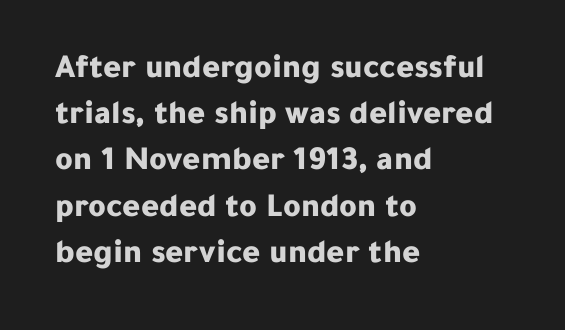
The vertical gap from one line to the next is medium. The rendering uses natural spacing where letterforms have individual widths. If you drew a line through each stem, it would be perfectly vertical. The passage shown has conventional tracking throughout. Lines of text with bare space underneath. To sum up the face: it is a sans, with no serifs.
